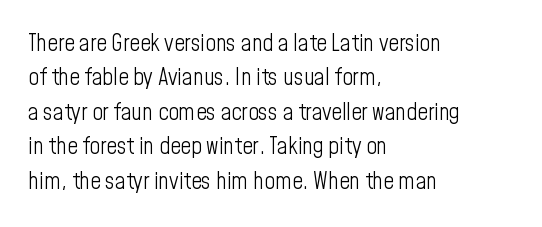
Observe the ordinary spacing: letters are neighbours, not strangers. Only glyphs here, with clear space below each row. Honestly, the row spacing looks completely unremarkable. No letter is thick-stroked: the sample isn't bold.
